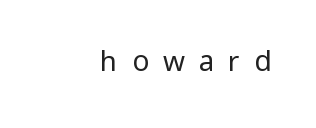
{"serif": "no", "italic": "no", "bold": "no", "weight": "regular", "width": "condensed", "stroke_contrast": "low", "x_height": "large", "monospaced": "no", "underline": "no", "letter_spacing": "wide", "letter_spacing_em": 0.5, "glyph_px": 28}
